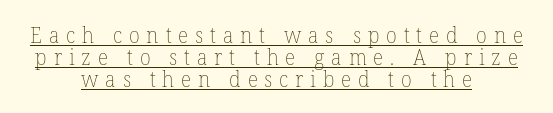
The letterforms stand isolated, each surrounded by extra space. Does the lettering tilt? It doesn't — this is upright. Compared with a flush-left layout, this one balances lines on the center instead. A quiet, ordinary-to-light weight characterises the typeface. Is there much room between lines? No — they nearly touch. What decoration does the sample have? An underline.
